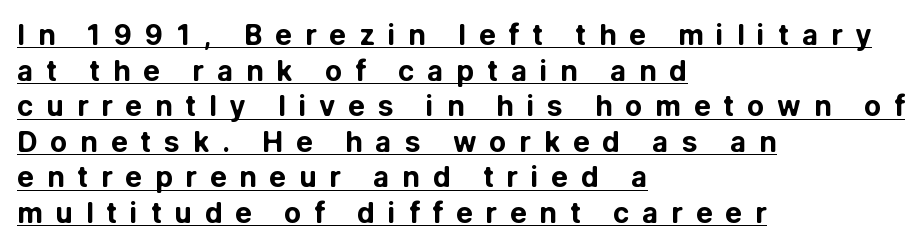
Q: Is the text bold? A: Yes.
Q: Is the text italic (slanted)? A: No, it is upright.
Q: Is the typeface a serif or a sans-serif typeface? A: Sans-serif.
Q: Is the text underlined? A: Yes.
Q: How is the paragraph aligned? A: Left-aligned.
Q: Is the spacing between letters normal or unusually wide? A: Unusually wide.
Q: Is the spacing between lines tight, normal or loose? A: Normal.
Q: Width (condensed, normal, or wide)? A: Normal.
Q: Stroke contrast? A: Low.
Q: x-height? A: Medium.
Q: Monospaced? A: No.
